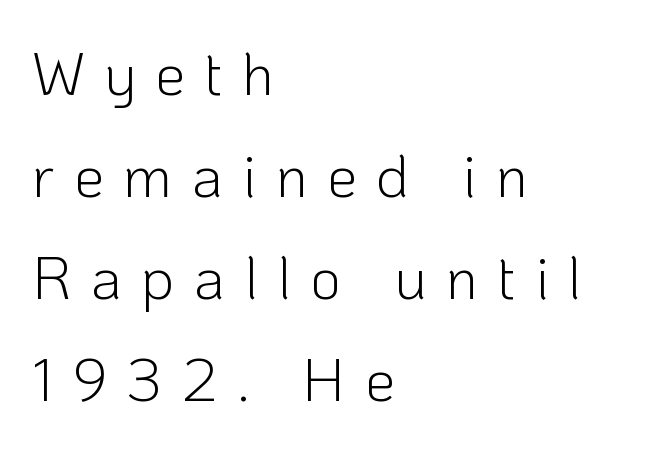
The image shows 60 px light sans-serif type, upright; set left-aligned, normal line spacing (1.7x), unusually wide letter spacing (+0.32 em), not underlined; low stroke contrast and a medium x-height.
